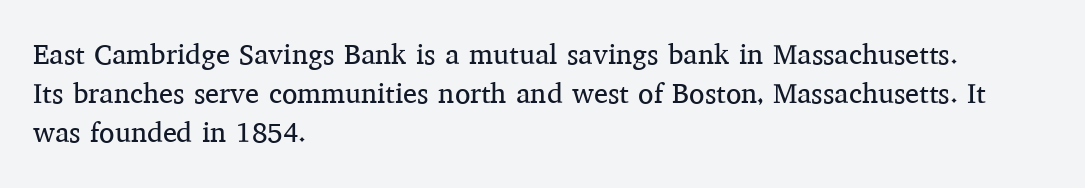
{"serif": "yes", "italic": "no", "bold": "no", "weight": "regular", "width": "normal", "stroke_contrast": "medium", "x_height": "medium", "monospaced": "no", "underline": "no", "align": "left", "line_spacing": "normal", "line_spacing_ratio": 1.4, "letter_spacing": "normal", "letter_spacing_em": 0.0, "glyph_px": 28}
